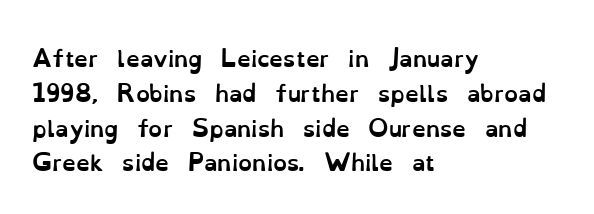
{"italic": "no", "bold": "yes", "underline": "no", "align": "left", "line_spacing": "normal", "line_spacing_ratio": 1.58, "letter_spacing": "normal", "letter_spacing_em": 0.0, "glyph_px": 22}
